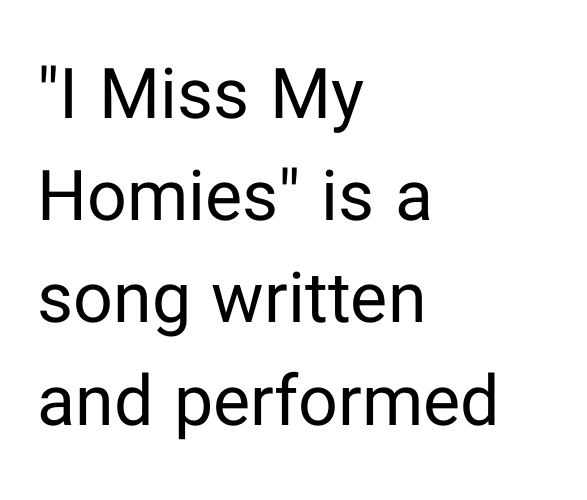
Do the characters align in a grid? No, the font is proportional. Words float on clear page, feet unadorned. The paragraph has a hard left edge and a soft right edge. How would I describe the line gaps? Plain and ordinary. No letter is thick-stroked: the sample isn't bold.
